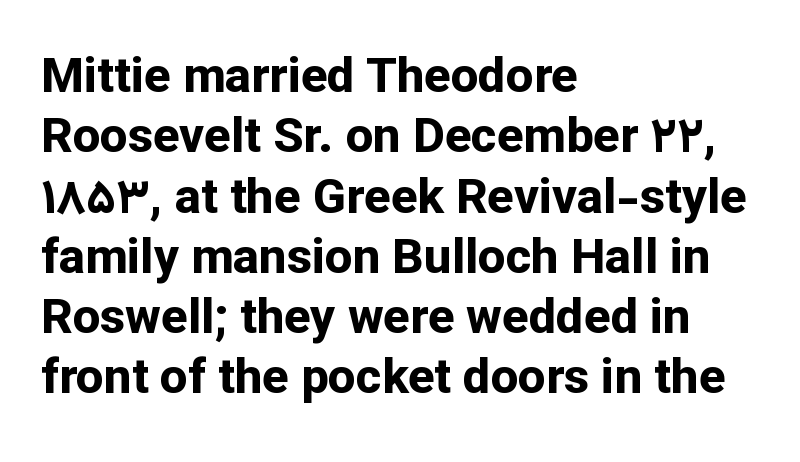
Q: Is the text bold? A: Yes.
Q: Is the text italic (slanted)? A: No, it is upright.
Q: Is the typeface a serif or a sans-serif typeface? A: Sans-serif.
Q: Is the text underlined? A: No.
Q: How is the paragraph aligned? A: Left-aligned.
Q: Is the spacing between letters normal or unusually wide? A: Normal.
Q: Width (condensed, normal, or wide)? A: Normal.
Q: Stroke contrast? A: Low.
Q: x-height? A: Medium.
Q: Monospaced? A: No.
